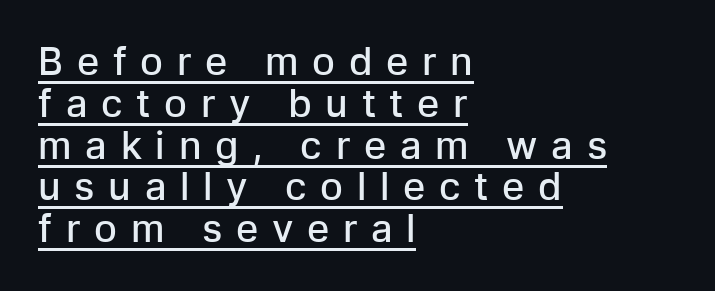
{"serif": "no", "italic": "no", "bold": "semi", "weight": "semibold", "width": "normal", "stroke_contrast": "low", "x_height": "medium", "monospaced": "no", "underline": "yes", "align": "left", "line_spacing": "tight", "line_spacing_ratio": 1.1, "letter_spacing": "wide", "letter_spacing_em": 0.36, "glyph_px": 38}
